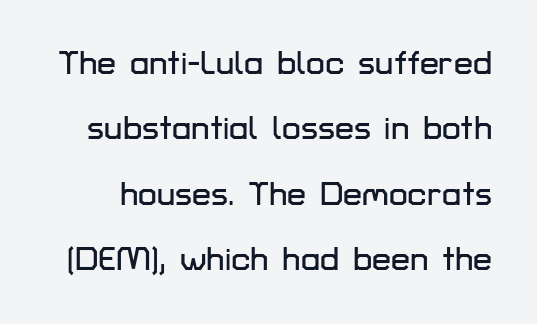
{"serif": "no", "italic": "no", "width": "normal", "stroke_contrast": "low", "x_height": "medium", "monospaced": "no", "underline": "no", "line_spacing": "loose", "line_spacing_ratio": 1.92, "letter_spacing": "normal", "letter_spacing_em": 0.0, "glyph_px": 34}
